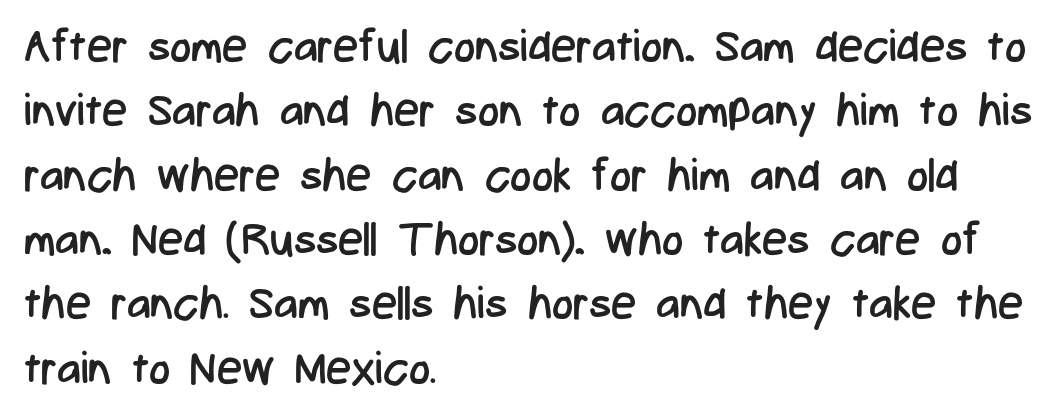
Q: Is the text bold? A: No.
Q: Is the text italic (slanted)? A: No, it is upright.
Q: Is the typeface a serif or a sans-serif typeface? A: Sans-serif.
Q: Is the text underlined? A: No.
Q: How is the paragraph aligned? A: Left-aligned.
Q: Is the spacing between letters normal or unusually wide? A: Normal.
Q: Is the spacing between lines tight, normal or loose? A: Normal.
Q: Width (condensed, normal, or wide)? A: Condensed.
Q: Stroke contrast? A: Low.
Q: x-height? A: Medium.
Q: Monospaced? A: No.
